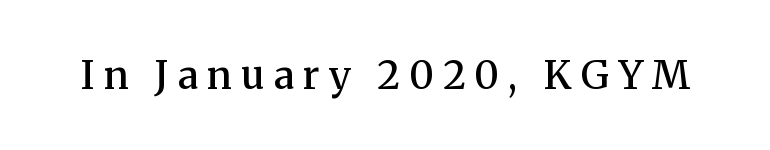
Q: Is the text bold? A: Semi-bold.
Q: Is the text italic (slanted)? A: No, it is upright.
Q: Is the typeface a serif or a sans-serif typeface? A: Serif.
Q: Is the text underlined? A: No.
Q: Is the spacing between letters normal or unusually wide? A: Unusually wide.
Q: Width (condensed, normal, or wide)? A: Normal.
Q: Stroke contrast? A: Medium.
Q: x-height? A: Medium.
Q: Monospaced? A: No.
